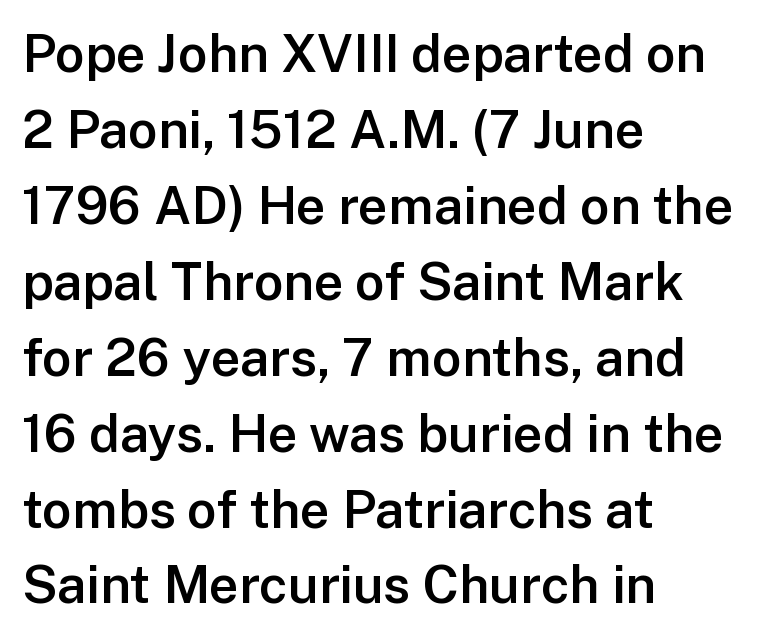
The image shows 52 px semibold sans-serif type, upright; set left-aligned, normal line spacing (1.46x), normal letter spacing, not underlined; low stroke contrast and a medium x-height.
